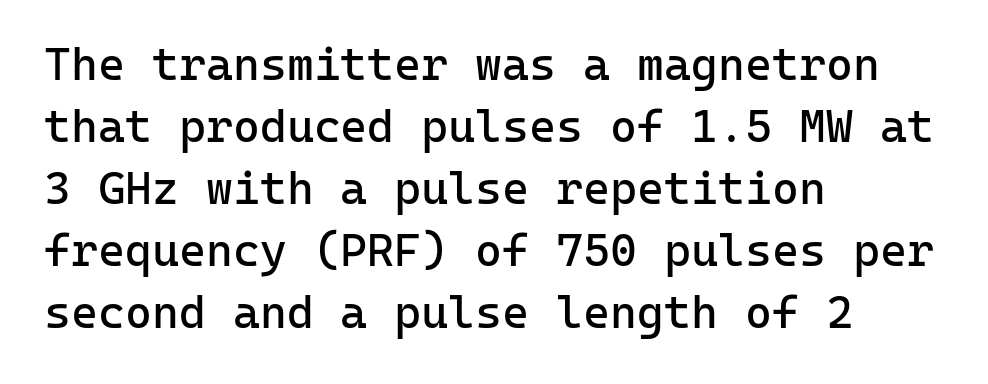
Each word holds together tightly as a unit, with standard inter-letter gaps. The area under the type is left untouched. These lines are set flush left with a ragged right edge. Stem width sits at or under what a default text font uses.
